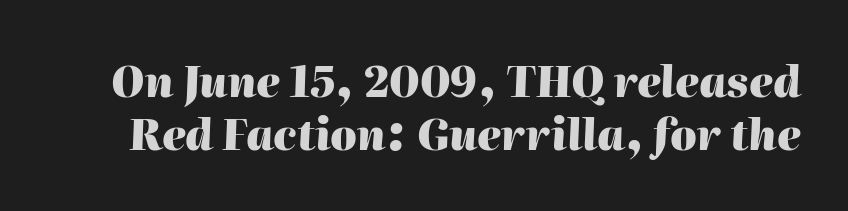
Q: Is the text bold? A: Yes.
Q: Is the text italic (slanted)? A: Yes, it leans right by about 2 degrees.
Q: Is the text underlined? A: No.
Q: Is the spacing between letters normal or unusually wide? A: Normal.
Q: Is the spacing between lines tight, normal or loose? A: Normal.
Q: Width (condensed, normal, or wide)? A: Normal.
Q: Stroke contrast? A: High.
Q: x-height? A: Medium.
Q: Monospaced? A: No.
